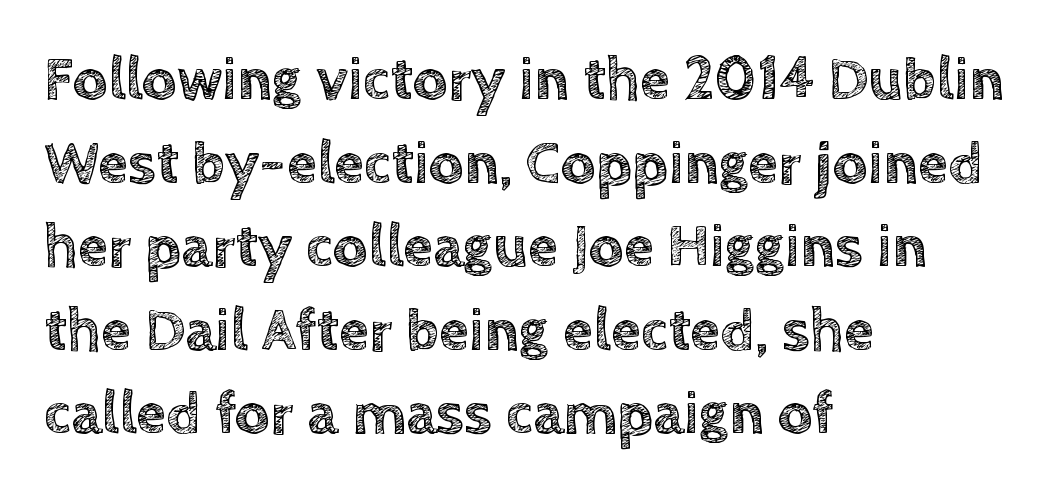
The image shows 61 px text type, upright; set left-aligned, normal line spacing (1.37x), normal letter spacing, not underlined; a large x-height.
